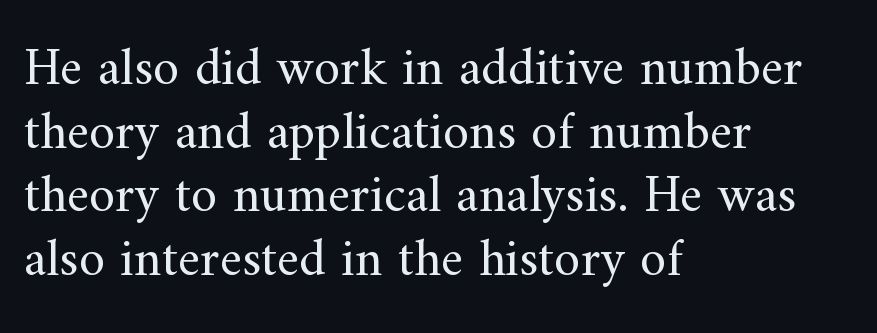
The weight would be labelled regular, book, light, or lighter still. Check the space under the baseline: it is left empty. The type is set solid horizontally, with unmodified tracking. All the whitespace from short lines collects on the right. Here the designer chose a conventional face with non-uniform glyph widths. The typography opts for an upright posture over an oblique one.
